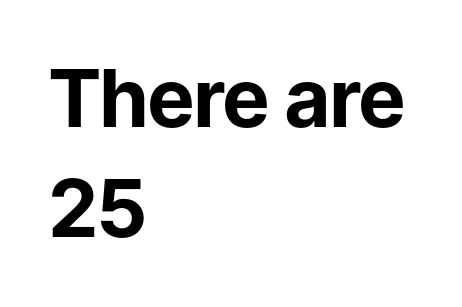
{"serif": "no", "italic": "no", "bold": "yes", "weight": "bold", "width": "normal", "stroke_contrast": "low", "x_height": "medium", "monospaced": "no", "underline": "no", "align": "left", "line_spacing": "normal", "line_spacing_ratio": 1.38, "letter_spacing": "normal", "letter_spacing_em": 0.0, "glyph_px": 80}
